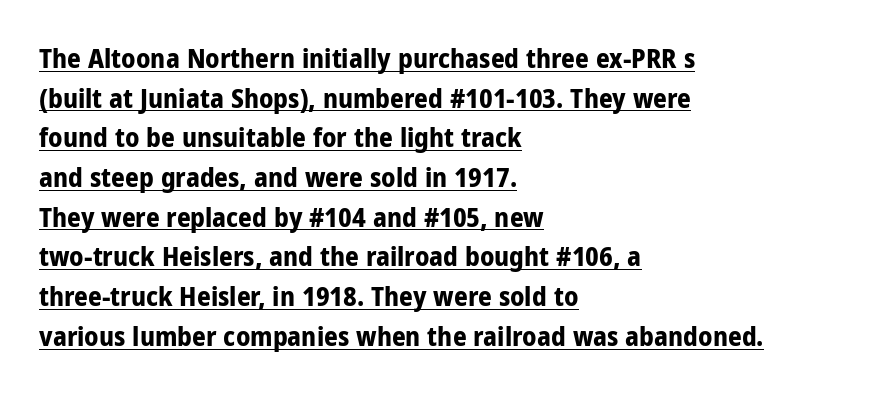
Q: Is the text bold? A: Yes.
Q: Is the text italic (slanted)? A: No, it is upright.
Q: Is the text underlined? A: Yes.
Q: How is the paragraph aligned? A: Left-aligned.
Q: Is the spacing between letters normal or unusually wide? A: Normal.
Q: Is the spacing between lines tight, normal or loose? A: Normal.
